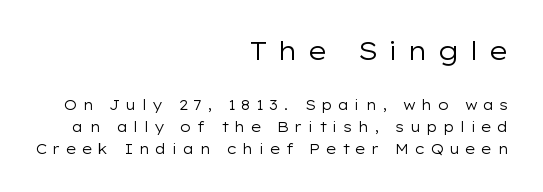
The image shows 26 px text type, upright; set right-aligned, normal line spacing (1.57x), unusually wide letter spacing (+0.35 em), not underlined; the first (top) block is 1.86x larger.
